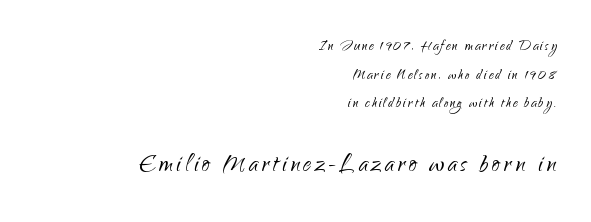
Q: Is the text bold? A: No.
Q: Is the text italic (slanted)? A: Yes.
Q: Is the typeface a serif or a sans-serif typeface? A: Sans-serif.
Q: Is the text underlined? A: No.
Q: How is the paragraph aligned? A: Right-aligned.
Q: Is the spacing between lines tight, normal or loose? A: Normal.
Q: Which block of text is set in a larger size, the first (top) or the second (bottom)? A: The second (bottom) one.
Q: Width (condensed, normal, or wide)? A: Normal.
Q: Stroke contrast? A: Low.
Q: x-height? A: Small.
Q: Monospaced? A: No.
